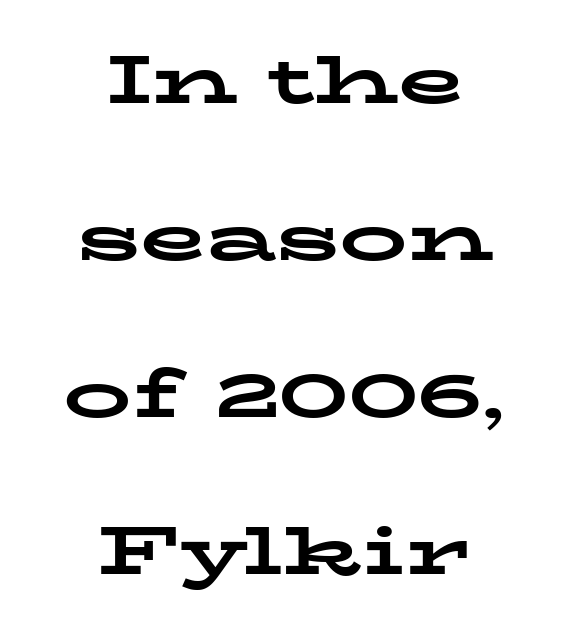
Q: Is the text bold? A: Yes.
Q: Is the text italic (slanted)? A: No, it is upright.
Q: Is the typeface a serif or a sans-serif typeface? A: Serif.
Q: Is the text underlined? A: No.
Q: How is the paragraph aligned? A: Centered.
Q: Is the spacing between letters normal or unusually wide? A: Normal.
Q: Is the spacing between lines tight, normal or loose? A: Loose.
Q: Width (condensed, normal, or wide)? A: Wide.
Q: Stroke contrast? A: Low.
Q: x-height? A: Medium.
Q: Monospaced? A: No.
